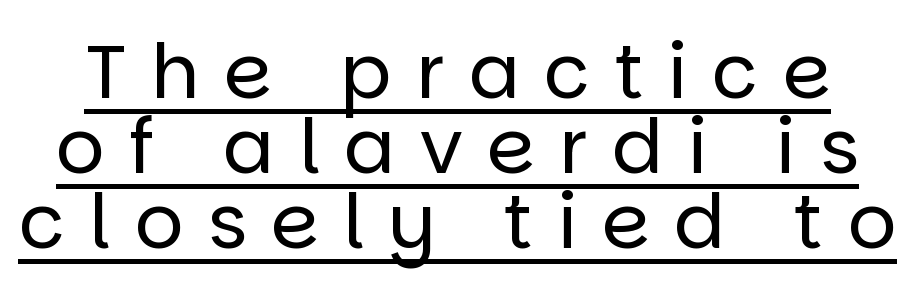
The image shows 76 px regular-weight sans-serif type, upright; set tight line spacing (0.99x), unusually wide letter spacing (+0.32 em), underlined; low stroke contrast and a large x-height.
